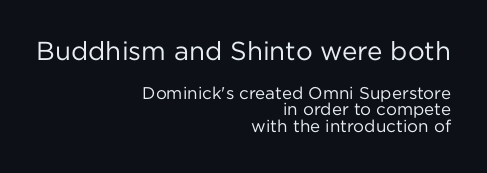
The image shows 26 px text type, upright; set right-aligned, tight line spacing (0.99x), normal letter spacing, not underlined; the first (top) block is 1.53x larger.
